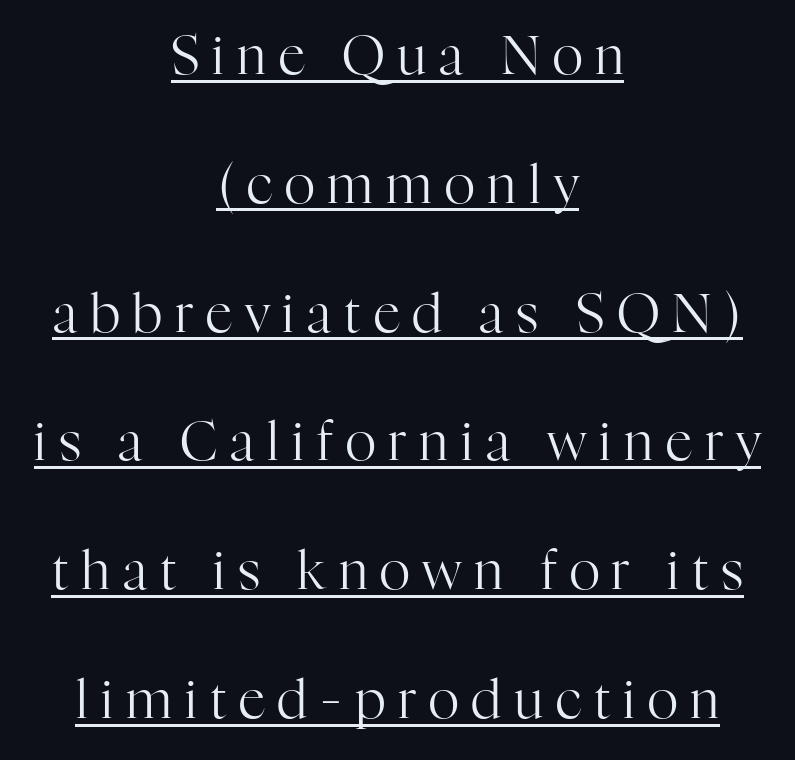
The image shows 53 px regular-weight serif type, upright; set centered, loose line spacing (2.43x), unusually wide letter spacing (+0.24 em), underlined; high stroke contrast and a medium x-height.
